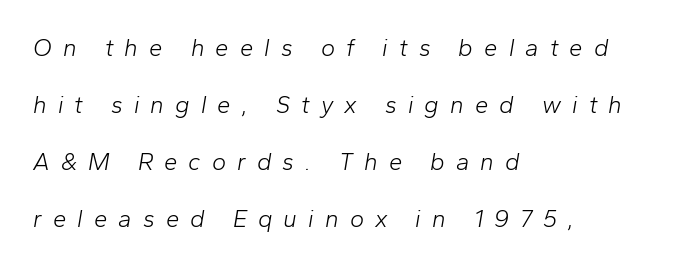
{"italic": "yes", "lean": "right", "slant_degrees": 10, "bold": "no", "underline": "no", "align": "left", "line_spacing": "loose", "line_spacing_ratio": 2.37, "letter_spacing": "wide", "letter_spacing_em": 0.46, "glyph_px": 24}
